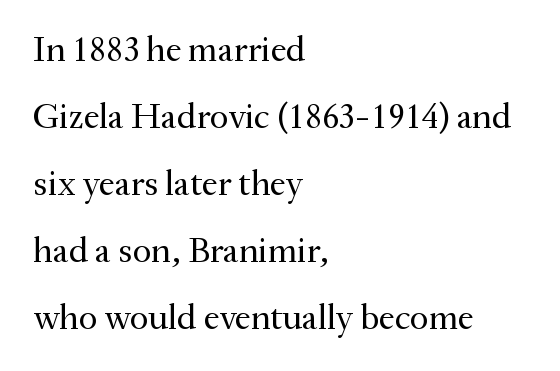
Q: Is the text bold? A: No.
Q: Is the text italic (slanted)? A: No, it is upright.
Q: Is the typeface a serif or a sans-serif typeface? A: Serif.
Q: Is the text underlined? A: No.
Q: How is the paragraph aligned? A: Left-aligned.
Q: Is the spacing between letters normal or unusually wide? A: Normal.
Q: Width (condensed, normal, or wide)? A: Normal.
Q: Stroke contrast? A: Medium.
Q: x-height? A: Small.
Q: Monospaced? A: No.
